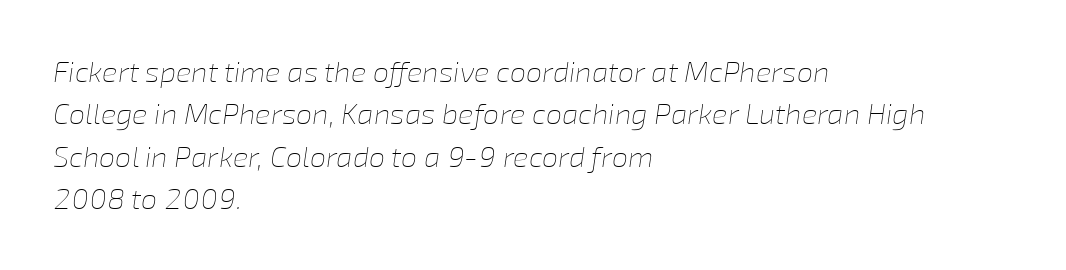
The image shows 29 px thin type, italic (leaning right); set left-aligned, normal line spacing (1.46x), normal letter spacing, not underlined; low stroke contrast and a medium x-height.
